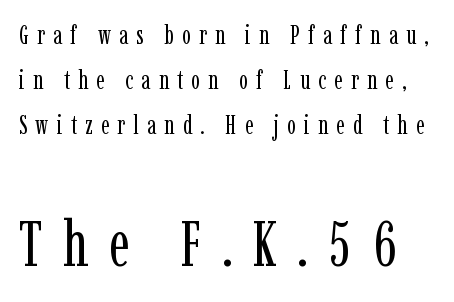
{"serif": "yes", "italic": "no", "bold": "no", "weight": "regular", "width": "condensed", "stroke_contrast": "low", "x_height": "medium", "monospaced": "no", "underline": "no", "line_spacing_ratio": 1.73, "letter_spacing": "wide", "letter_spacing_em": 0.32, "larger_block": "second", "size_ratio": 2.46, "glyph_px": 64}
